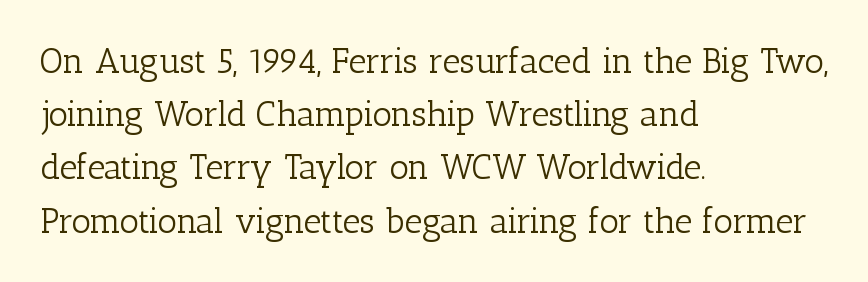
Spacing verdict: proportional, widths tailored to each character. The strokes carry an ordinary text weight at most. A roman cut, with each character standing at attention. Leading matches the norm, producing a regular column.
